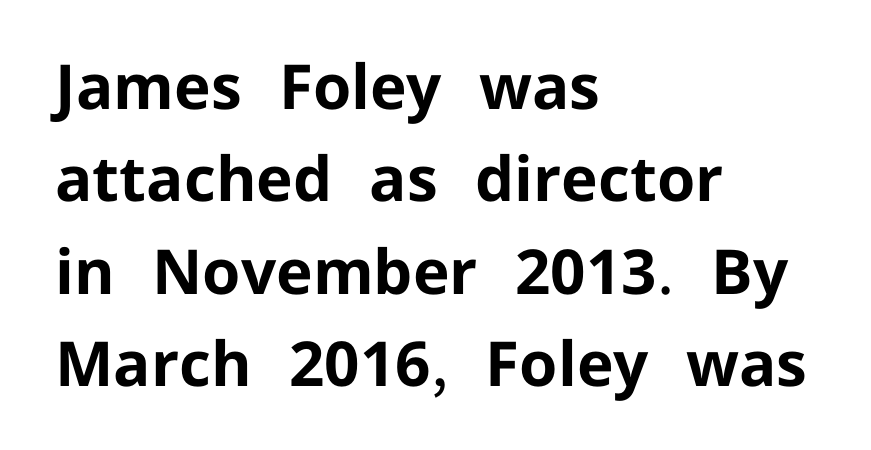
The image shows 62 px bold sans-serif type, upright; set left-aligned, normal line spacing (1.49x), normal letter spacing, not underlined; low stroke contrast and a medium x-height.
